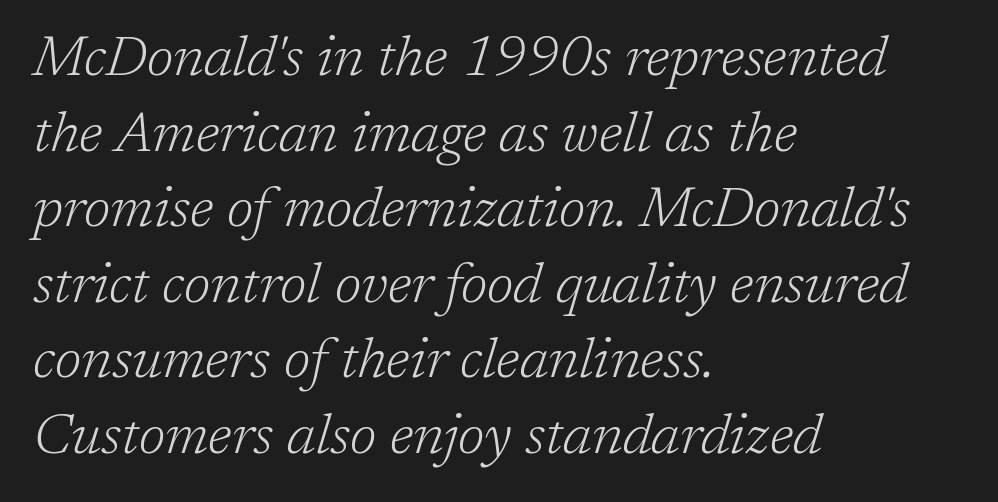
{"serif": "yes", "italic": "yes", "lean": "right", "slant_degrees": 17, "bold": "no", "weight": "light", "width": "normal", "stroke_contrast": "low", "x_height": "medium", "monospaced": "no", "underline": "no", "align": "left", "line_spacing": "normal", "line_spacing_ratio": 1.35, "letter_spacing": "normal", "letter_spacing_em": 0.0, "glyph_px": 56}
